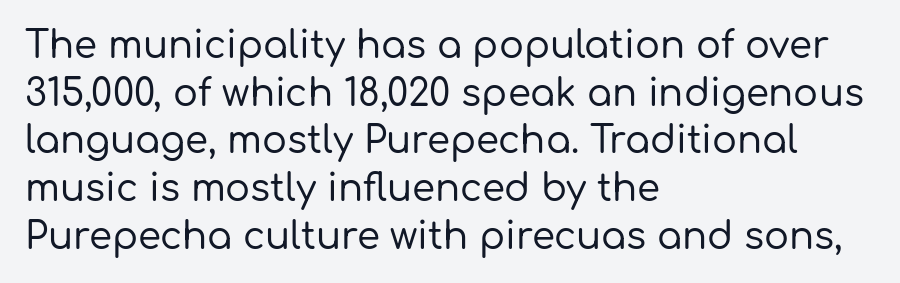
{"serif": "no", "italic": "no", "width": "normal", "stroke_contrast": "low", "x_height": "medium", "monospaced": "no", "underline": "no", "align": "left", "line_spacing": "normal", "line_spacing_ratio": 1.29, "letter_spacing": "normal", "letter_spacing_em": 0.0, "glyph_px": 37}
